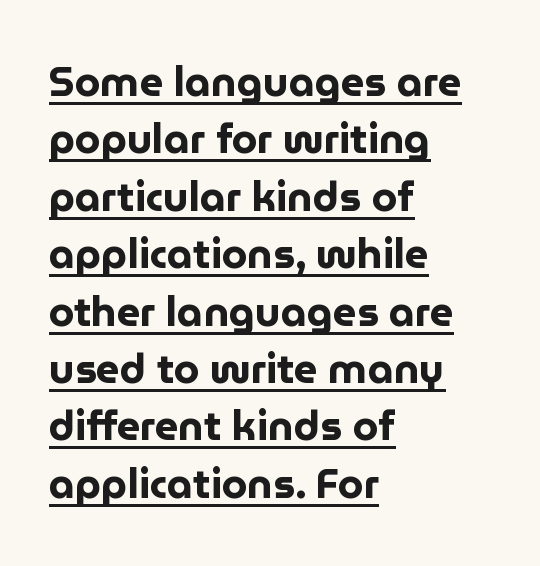
The image shows 41 px bold sans-serif type, upright; set left-aligned, normal line spacing (1.4x), normal letter spacing, underlined; low stroke contrast and a medium x-height.
